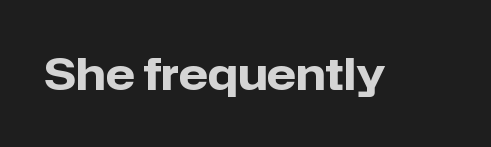
Set as a true bold cut, around the 700 mark. This rendering leaves character spacing at its baseline value. Serifs: no, the terminals of the letterforms are clean. Underlining? Definitely not there.
